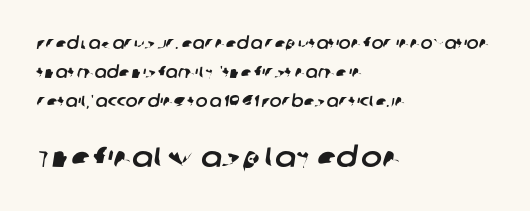
The image shows 28 px sans-serif type; set left-aligned, line spacing 1.81x, normal letter spacing, not underlined; the second (bottom) block is 1.75x larger; low stroke contrast and a large x-height.
